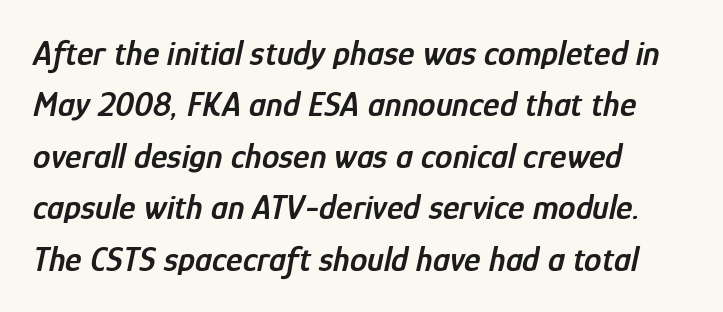
Q: Is the text bold? A: Semi-bold.
Q: Is the text italic (slanted)? A: Yes, it leans right by about 12 degrees.
Q: Is the text underlined? A: No.
Q: How is the paragraph aligned? A: Left-aligned.
Q: Is the spacing between letters normal or unusually wide? A: Normal.
Q: Is the spacing between lines tight, normal or loose? A: Normal.
Q: Width (condensed, normal, or wide)? A: Condensed.
Q: Stroke contrast? A: Low.
Q: x-height? A: Medium.
Q: Monospaced? A: No.
